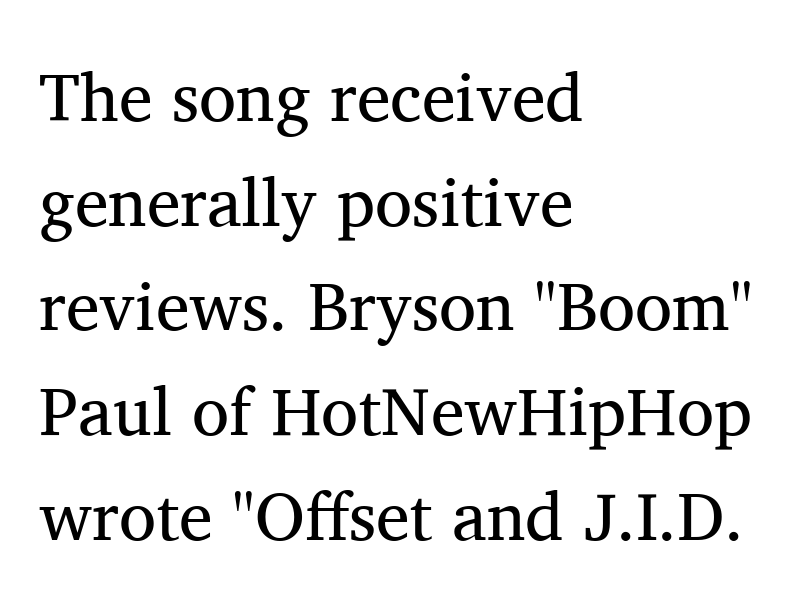
Q: Is the text bold? A: No.
Q: Is the text italic (slanted)? A: No, it is upright.
Q: Is the typeface a serif or a sans-serif typeface? A: Serif.
Q: Is the text underlined? A: No.
Q: How is the paragraph aligned? A: Left-aligned.
Q: Is the spacing between letters normal or unusually wide? A: Normal.
Q: Is the spacing between lines tight, normal or loose? A: Normal.
Q: Width (condensed, normal, or wide)? A: Normal.
Q: Stroke contrast? A: Medium.
Q: x-height? A: Medium.
Q: Monospaced? A: No.
